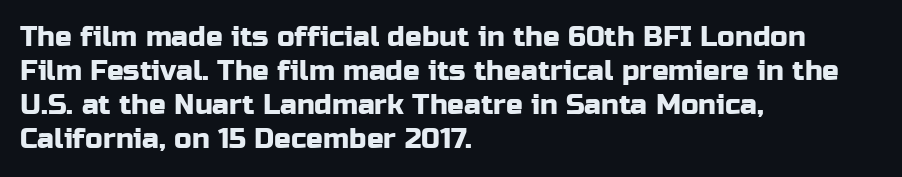
The paragraph has a hard left edge and a soft right edge. Unlike italic type, these characters show no tilt at all. The passage shown is typeset with a sans-serif family. These lines are rendered in a variable-pitch font. Only glyphs here, with clear space below each row. You could call the tracking neutral — neither tight nor loose.
